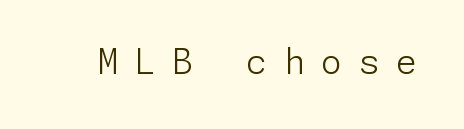
The image shows 34 px light sans-serif type, upright; set unusually wide letter spacing (+0.48 em), not underlined; low stroke contrast and a medium x-height.
